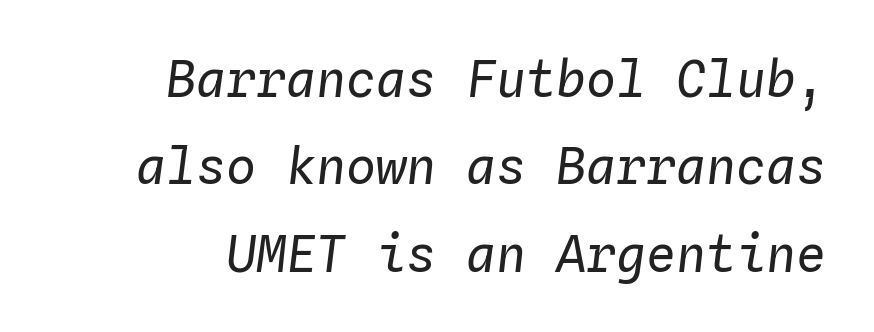
The image shows 50 px regular-weight type, italic (leaning right), monospaced; set right-aligned, line spacing 1.75x, normal letter spacing, not underlined; low stroke contrast and a medium x-height.
